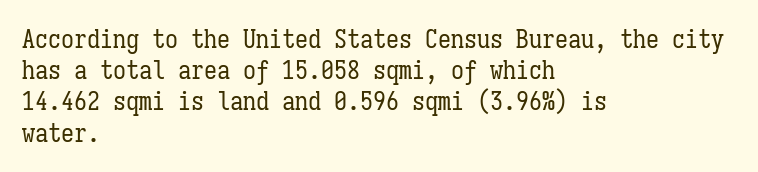
{"italic": "no", "bold": "no", "underline": "no", "align": "left", "line_spacing_ratio": 1.2, "letter_spacing": "normal", "letter_spacing_em": 0.0, "glyph_px": 26}
